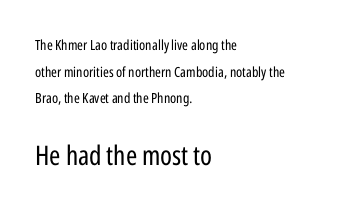
Q: Is the text bold? A: No.
Q: Is the text italic (slanted)? A: No, it is upright.
Q: Is the text underlined? A: No.
Q: How is the paragraph aligned? A: Left-aligned.
Q: Is the spacing between letters normal or unusually wide? A: Normal.
Q: Is the spacing between lines tight, normal or loose? A: Loose.
Q: Which block of text is set in a larger size, the first (top) or the second (bottom)? A: The second (bottom) one.
